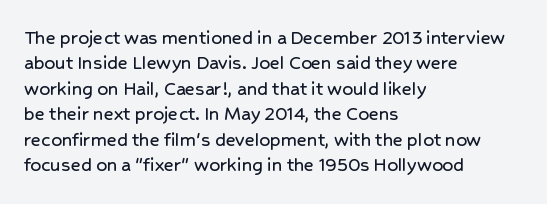
Short and long lines alike share a common starting point at left. Letters rest on an invisible, unmarked baseline. No extra tracking has been applied to these lines. Is there any slant? The stems are plumb.
